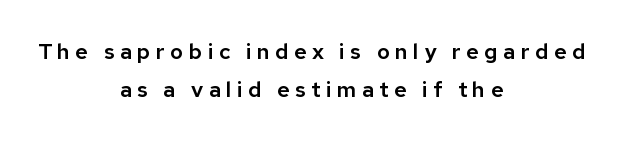
The image shows 22 px text type, upright; set centered, line spacing 1.73x, unusually wide letter spacing (+0.24 em), not underlined.
